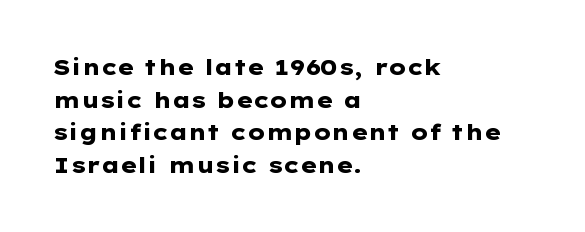
The image shows 22 px bold type, upright; set left-aligned, normal line spacing (1.48x), normal letter spacing, not underlined.
